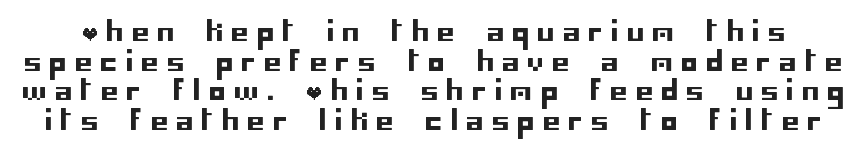
Q: Is the text italic (slanted)? A: No, it is upright.
Q: Is the text underlined? A: No.
Q: Is the spacing between letters normal or unusually wide? A: Unusually wide.
Q: Is the spacing between lines tight, normal or loose? A: Tight.
